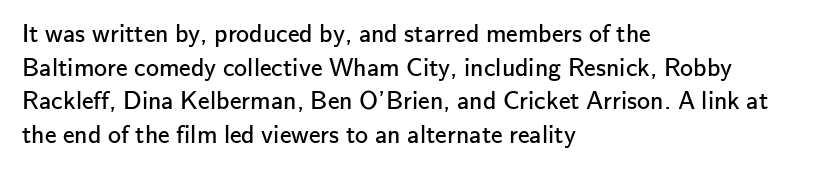
Q: Is the text bold? A: No.
Q: Is the text italic (slanted)? A: No, it is upright.
Q: Is the text underlined? A: No.
Q: How is the paragraph aligned? A: Left-aligned.
Q: Is the spacing between letters normal or unusually wide? A: Normal.
Q: Is the spacing between lines tight, normal or loose? A: Normal.
